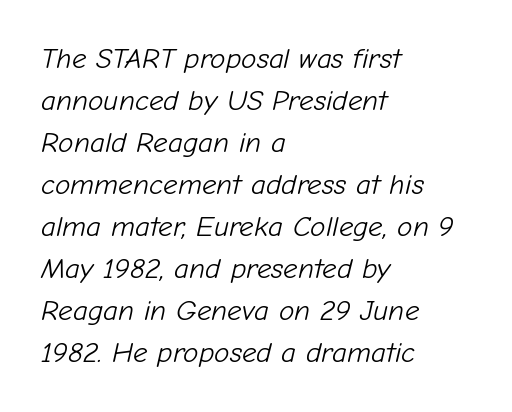
{"italic": "yes", "lean": "right", "slant_degrees": 12, "bold": "no", "weight": "light", "width": "normal", "stroke_contrast": "low", "x_height": "medium", "monospaced": "no", "underline": "no", "align": "left", "line_spacing": "normal", "line_spacing_ratio": 1.45, "letter_spacing": "normal", "letter_spacing_em": 0.0, "glyph_px": 29}
